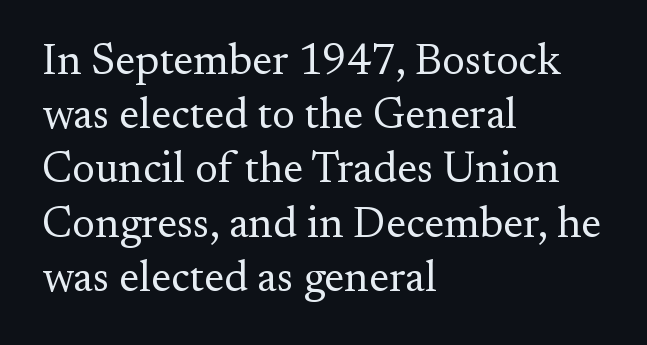
The image shows 43 px regular-weight serif type, upright; set left-aligned, normal line spacing (1.26x), normal letter spacing, not underlined; medium stroke contrast and a small x-height.
